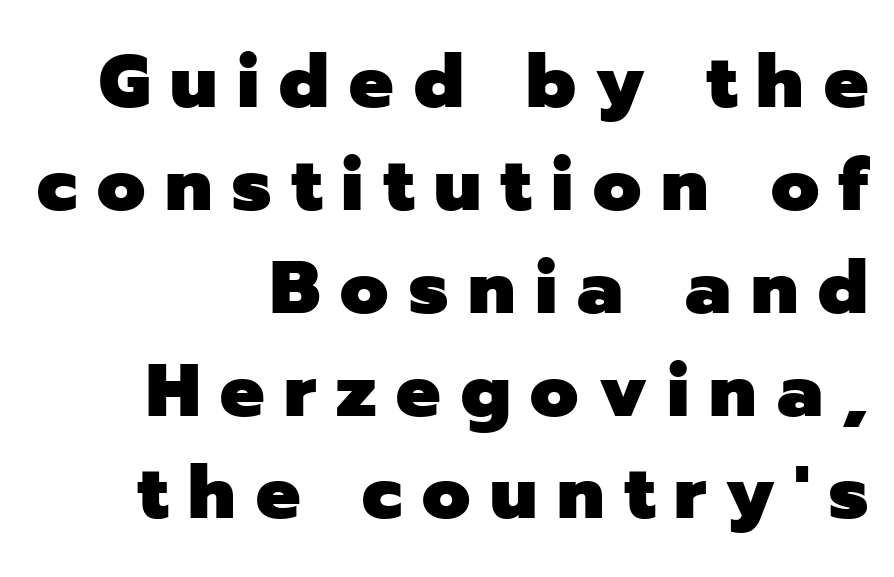
The image shows 74 px heavy sans-serif type, upright; set right-aligned, normal line spacing (1.39x), unusually wide letter spacing (+0.27 em), not underlined; low stroke contrast and a medium x-height.
